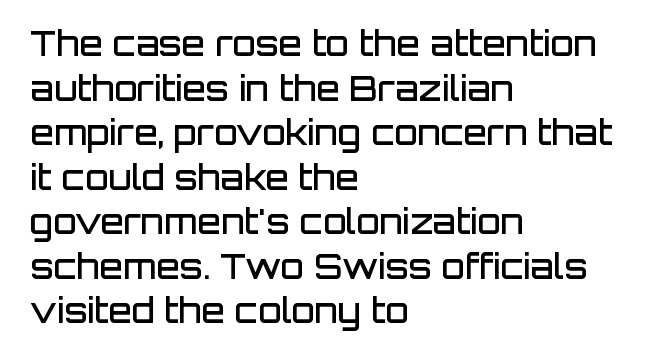
The image shows 34 px semibold sans-serif type, upright; set left-aligned, normal line spacing (1.31x), normal letter spacing, not underlined; low stroke contrast and a large x-height.
